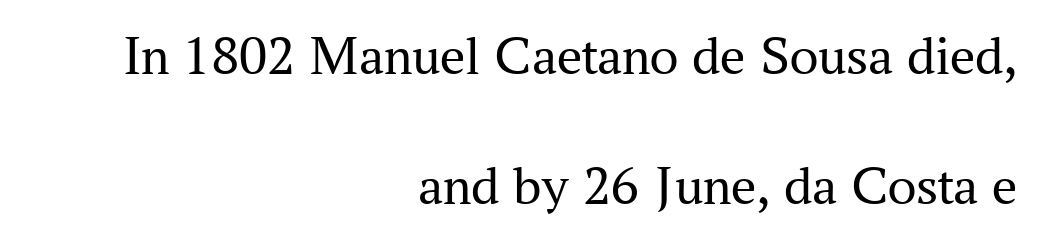
The image shows 56 px regular-weight serif type, upright; set right-aligned, loose line spacing (2.33x), normal letter spacing, not underlined; medium stroke contrast and a medium x-height.
